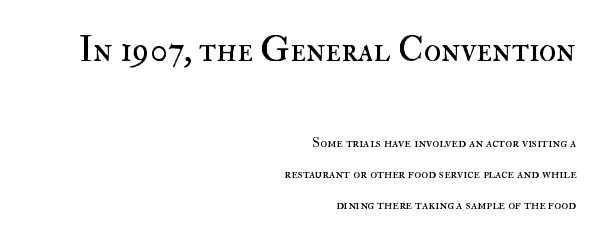
In terms of leading, this rendering errs on the spacious side. No extra ink here — the face is not bold. A typesetter would call this zero additional tracking. In CSS terms this would be text-align: right. Beneath every word, the page is bare. Notice how the stems are strictly vertical — no italics here.
